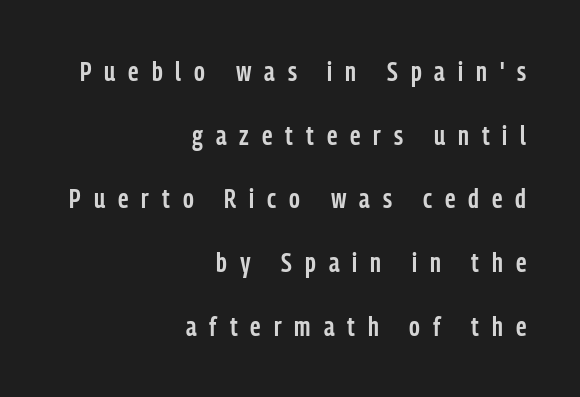
The typesetting leans somewhat heavy: a semibold. The zone under the glyphs is completely vacant. The vertical gap from one line to the next is large. Casual observation: everything's shoved over to the right.
